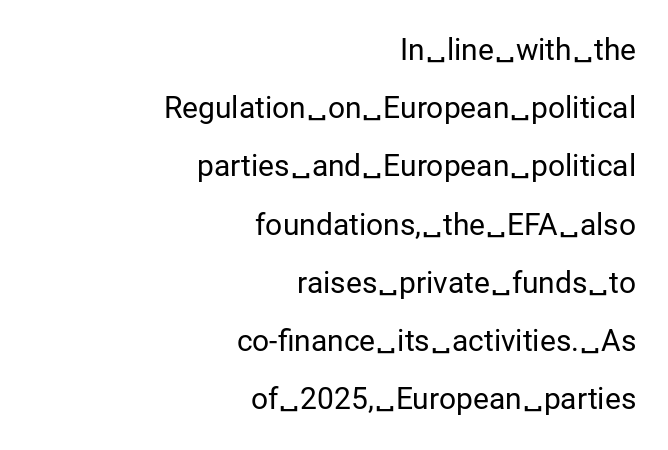
The image shows 30 px regular-weight sans-serif type, upright; set right-aligned, loose line spacing (1.94x), normal letter spacing, not underlined; low stroke contrast and a medium x-height.
